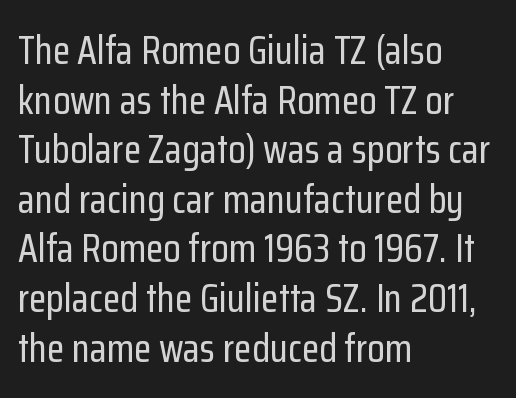
No italicization has been applied; the sample stays upright. The rendering shows plain stroke endings on the letterforms — a sans-serif design. Students, note that the glyphs here touch the page at normal intervals. These lines are rendered in a variable-pitch font. Alignment: flush left.
